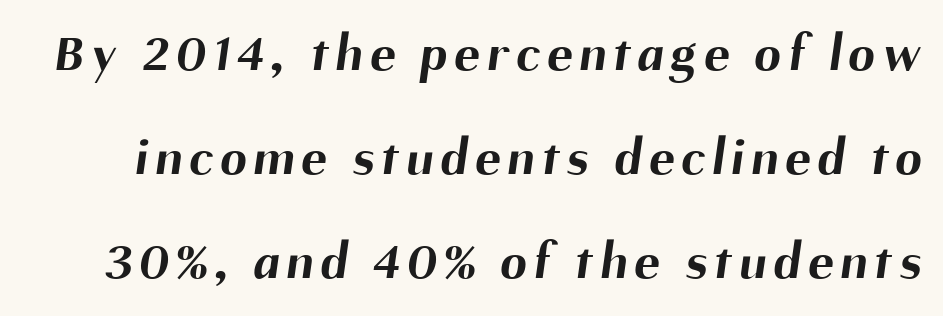
Q: Is the text bold? A: Yes.
Q: Is the typeface a serif or a sans-serif typeface? A: Sans-serif.
Q: Is the text underlined? A: No.
Q: Is the spacing between lines tight, normal or loose? A: Loose.
Q: Width (condensed, normal, or wide)? A: Normal.
Q: Stroke contrast? A: Medium.
Q: x-height? A: Medium.
Q: Monospaced? A: No.
